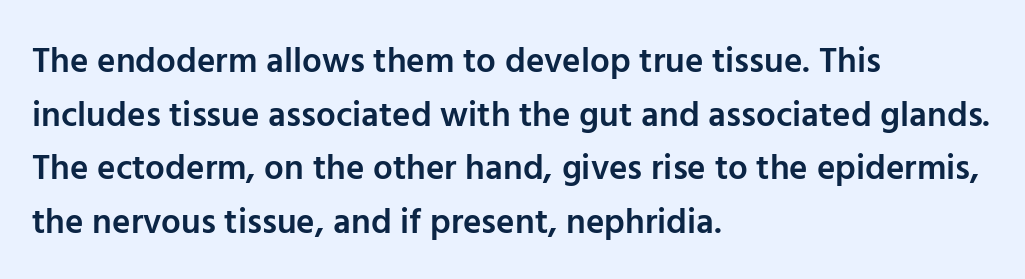
{"serif": "no", "italic": "no", "bold": "semi", "weight": "semibold", "width": "normal", "stroke_contrast": "low", "x_height": "medium", "monospaced": "no", "underline": "no", "align": "left", "line_spacing": "normal", "line_spacing_ratio": 1.53, "letter_spacing": "normal", "letter_spacing_em": 0.0, "glyph_px": 35}
